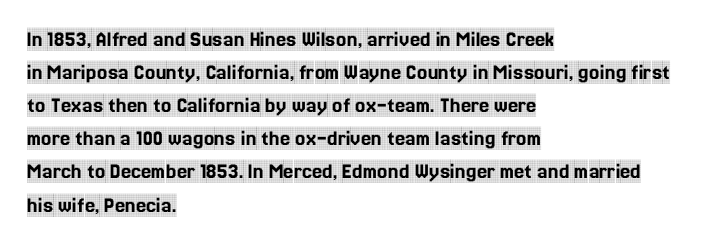
Q: Is the text italic (slanted)? A: No, it is upright.
Q: Is the text underlined? A: No.
Q: How is the paragraph aligned? A: Left-aligned.
Q: Is the spacing between letters normal or unusually wide? A: Normal.
Q: Is the spacing between lines tight, normal or loose? A: Normal.
